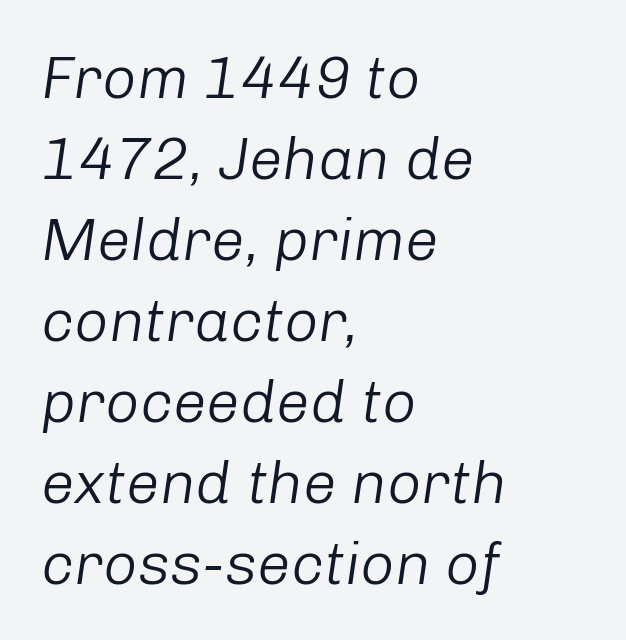
Q: Is the text bold? A: No.
Q: Is the text italic (slanted)? A: Yes, it leans right by about 8 degrees.
Q: Is the text underlined? A: No.
Q: How is the paragraph aligned? A: Left-aligned.
Q: Is the spacing between letters normal or unusually wide? A: Normal.
Q: Is the spacing between lines tight, normal or loose? A: Normal.
Q: Width (condensed, normal, or wide)? A: Normal.
Q: Stroke contrast? A: Low.
Q: x-height? A: Medium.
Q: Monospaced? A: No.
